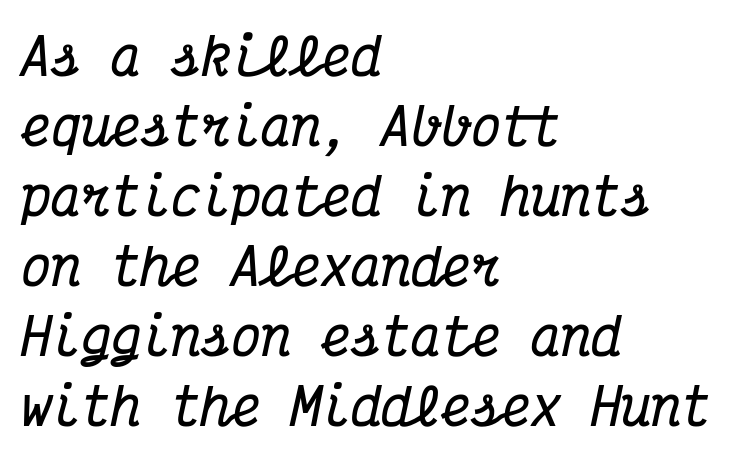
Q: Is the text bold? A: Yes.
Q: Is the text italic (slanted)? A: Yes, it leans right by about 12 degrees.
Q: Is the typeface a serif or a sans-serif typeface? A: Serif.
Q: Is the text underlined? A: No.
Q: How is the paragraph aligned? A: Left-aligned.
Q: Is the spacing between letters normal or unusually wide? A: Normal.
Q: Is the spacing between lines tight, normal or loose? A: Normal.
Q: Width (condensed, normal, or wide)? A: Condensed.
Q: Stroke contrast? A: Medium.
Q: x-height? A: Medium.
Q: Monospaced? A: Yes.
